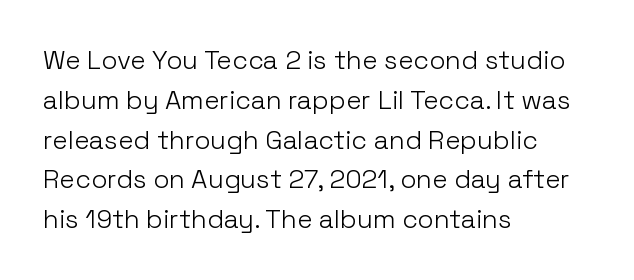
Nobody touched the tracking dial on this one. Line starts are locked; line ends wander. The block of text has a typical density, with ordinary space between rows. The glyphs are unaccompanied by any horizontal stroke below them. Notice how the stems are strictly vertical — no italics here. These glyphs show unthickened strokes, regular width or finer.
